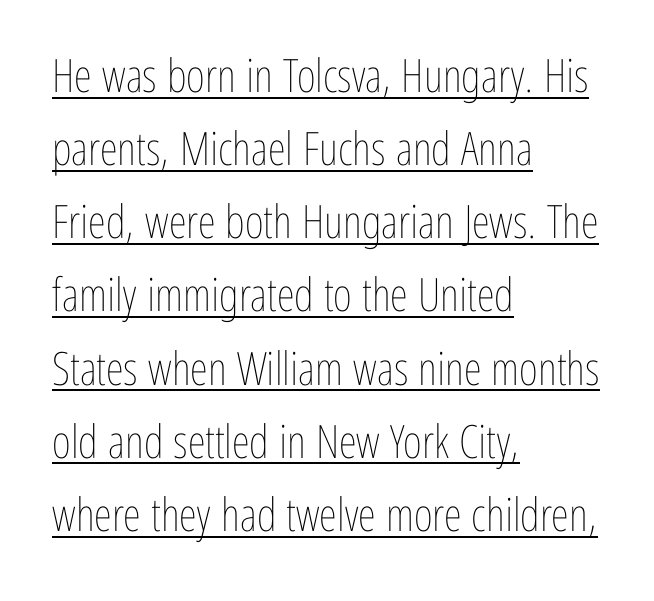
{"italic": "no", "bold": "no", "weight": "thin", "width": "condensed", "stroke_contrast": "low", "x_height": "medium", "monospaced": "no", "underline": "yes", "align": "left", "line_spacing": "normal", "line_spacing_ratio": 1.59, "letter_spacing": "normal", "letter_spacing_em": 0.0, "glyph_px": 46}
